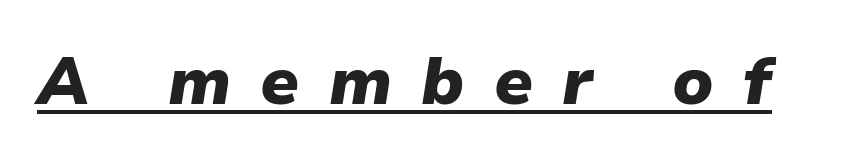
Q: Is the text bold? A: Yes.
Q: Is the text italic (slanted)? A: Yes, it leans right by about 9 degrees.
Q: Is the text underlined? A: Yes.
Q: Is the spacing between letters normal or unusually wide? A: Unusually wide.
Q: Width (condensed, normal, or wide)? A: Normal.
Q: Stroke contrast? A: Low.
Q: x-height? A: Medium.
Q: Monospaced? A: No.
